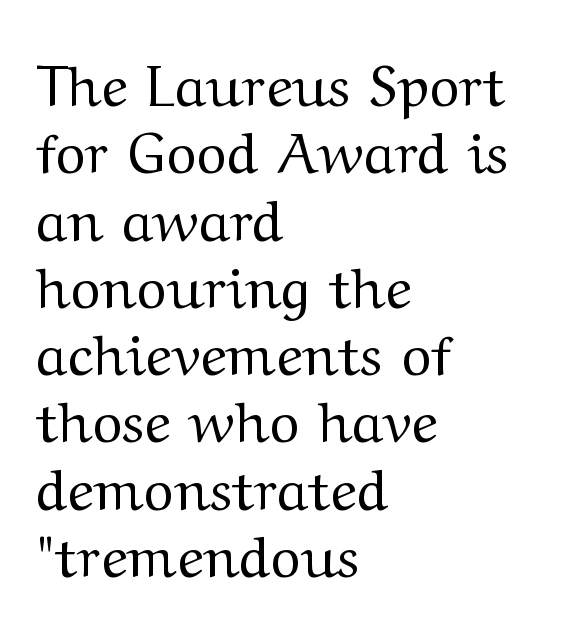
The image shows 57 px regular-weight, wide serif type, upright; set left-aligned, line spacing 1.18x, normal letter spacing, not underlined; medium stroke contrast and a medium x-height.
